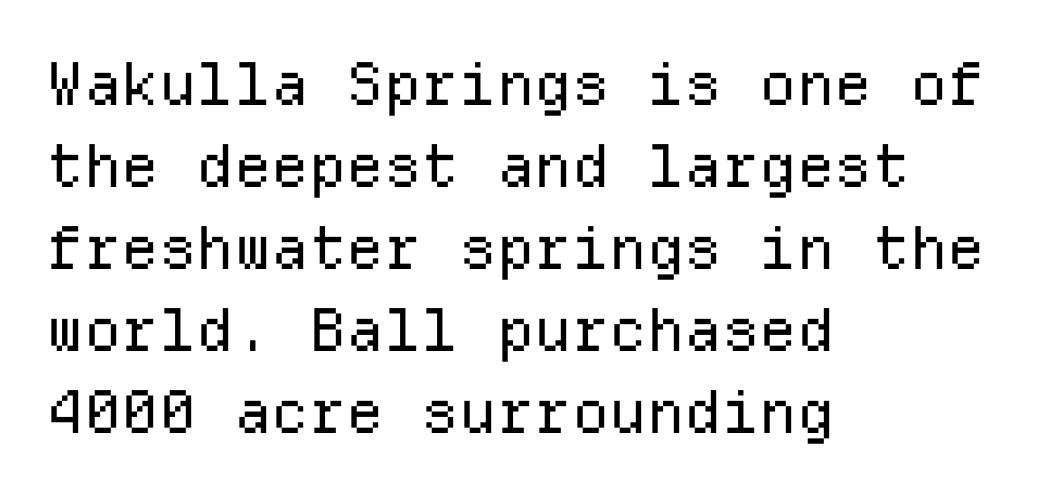
Q: Is the text bold? A: No.
Q: Is the text italic (slanted)? A: No, it is upright.
Q: Is the typeface a serif or a sans-serif typeface? A: Sans-serif.
Q: Is the text underlined? A: No.
Q: How is the paragraph aligned? A: Left-aligned.
Q: Is the spacing between letters normal or unusually wide? A: Normal.
Q: Is the spacing between lines tight, normal or loose? A: Normal.
Q: Width (condensed, normal, or wide)? A: Normal.
Q: Stroke contrast? A: Low.
Q: x-height? A: Medium.
Q: Monospaced? A: Yes.
